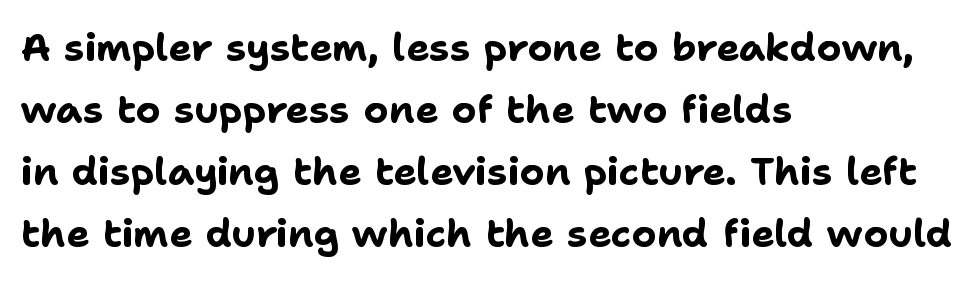
What stands out about the letter spacing? Nothing — it is the standard amount. The rendering shows plain stroke endings on the letterforms — a sans-serif design. Notice how the stems are strictly vertical — no italics here. Notice how thick the strokes are: this is what a full bold looks like. The space between consecutive lines is moderate.
